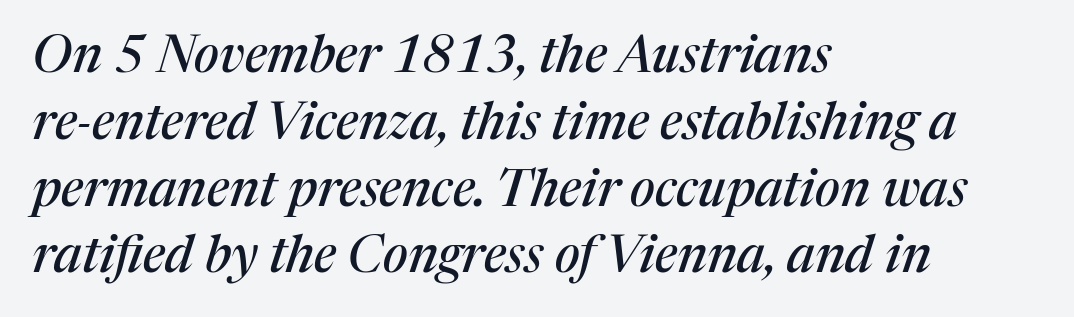
This rendering leaves character spacing at its baseline value. Does the leading feel generous? No, just average. The lettering tilts uniformly, giving the passage an italic look. Which margin do the lines hug? The left one — the right edge is uneven.
